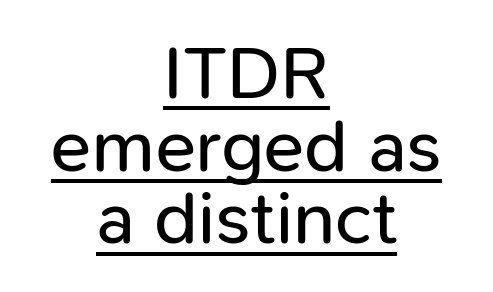
Unbolded letterforms with no extra heft. These lines are composed in type without serifs. These lines are rendered in a variable-pitch font. The setting favours the middle, as headings and verse often do. The rendering uses the underline text-decoration.
